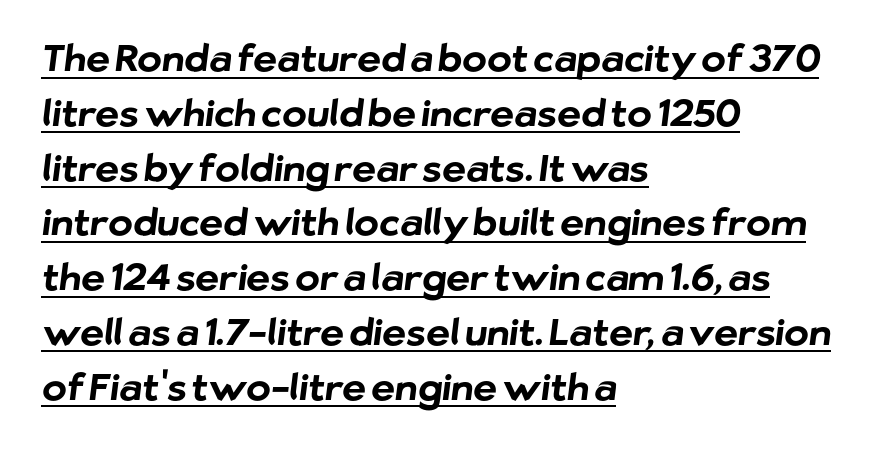
{"serif": "no", "bold": "yes", "weight": "bold", "width": "normal", "stroke_contrast": "low", "x_height": "medium", "monospaced": "no", "underline": "yes", "align": "left", "line_spacing": "normal", "line_spacing_ratio": 1.48, "letter_spacing": "normal", "letter_spacing_em": 0.0, "glyph_px": 37}
